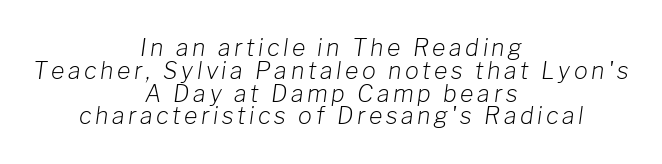
{"italic": "yes", "lean": "right", "slant_degrees": 8, "bold": "no", "underline": "no", "align": "center", "line_spacing": "tight", "line_spacing_ratio": 0.99, "glyph_px": 23}
